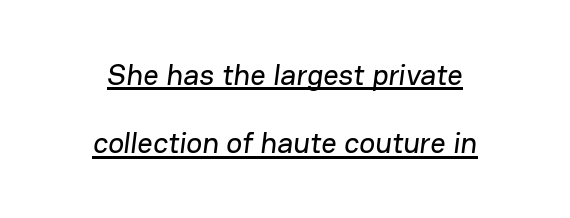
Caption: multi-line text, centered on the measure. Underlined type. Does the type have serifs? No, each stem ends abruptly. Notice the wide empty band between every row — that's loose leading.
